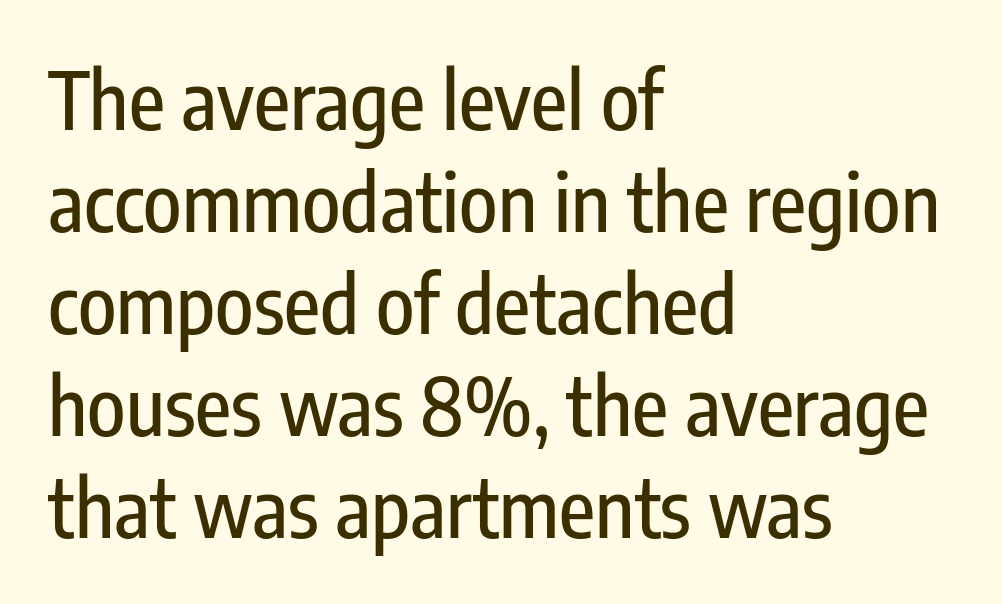
{"serif": "no", "italic": "no", "width": "condensed", "stroke_contrast": "low", "x_height": "medium", "monospaced": "no", "underline": "no", "align": "left", "line_spacing": "normal", "line_spacing_ratio": 1.29, "letter_spacing": "normal", "letter_spacing_em": 0.0, "glyph_px": 79}
